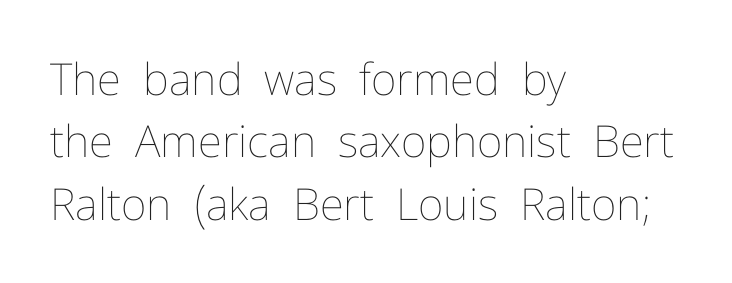
Q: Is the text bold? A: No.
Q: Is the text italic (slanted)? A: No, it is upright.
Q: Is the text underlined? A: No.
Q: How is the paragraph aligned? A: Left-aligned.
Q: Is the spacing between letters normal or unusually wide? A: Normal.
Q: Is the spacing between lines tight, normal or loose? A: Normal.
Q: Width (condensed, normal, or wide)? A: Normal.
Q: Stroke contrast? A: Low.
Q: x-height? A: Medium.
Q: Monospaced? A: No.
